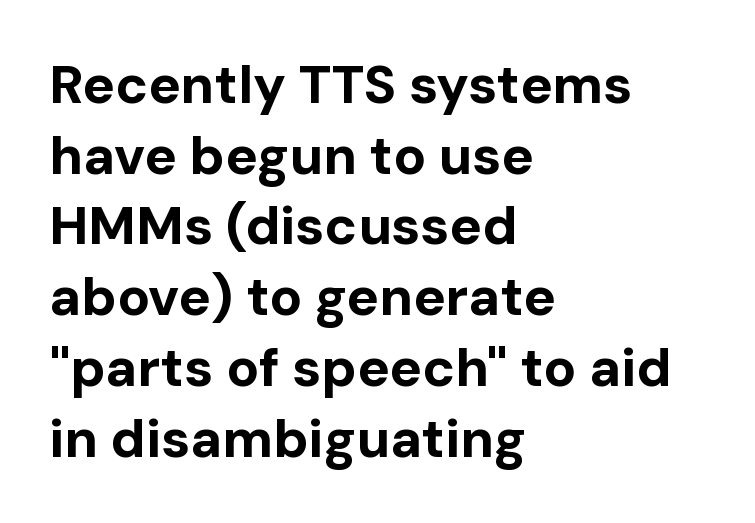
Q: Is the text bold? A: Yes.
Q: Is the text italic (slanted)? A: No, it is upright.
Q: Is the typeface a serif or a sans-serif typeface? A: Sans-serif.
Q: Is the text underlined? A: No.
Q: How is the paragraph aligned? A: Left-aligned.
Q: Is the spacing between letters normal or unusually wide? A: Normal.
Q: Is the spacing between lines tight, normal or loose? A: Normal.
Q: Width (condensed, normal, or wide)? A: Normal.
Q: Stroke contrast? A: Low.
Q: x-height? A: Medium.
Q: Monospaced? A: No.
